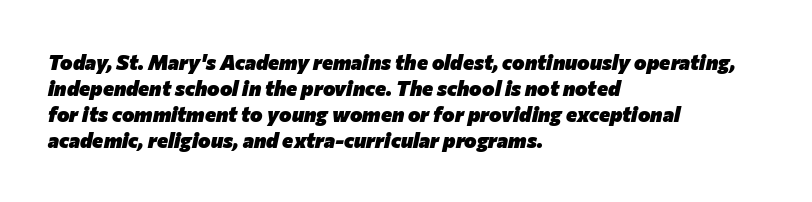
{"italic": "yes", "lean": "right", "slant_degrees": 12, "bold": "yes", "underline": "no", "align": "left", "line_spacing_ratio": 1.24, "letter_spacing": "normal", "letter_spacing_em": 0.0, "glyph_px": 21}
